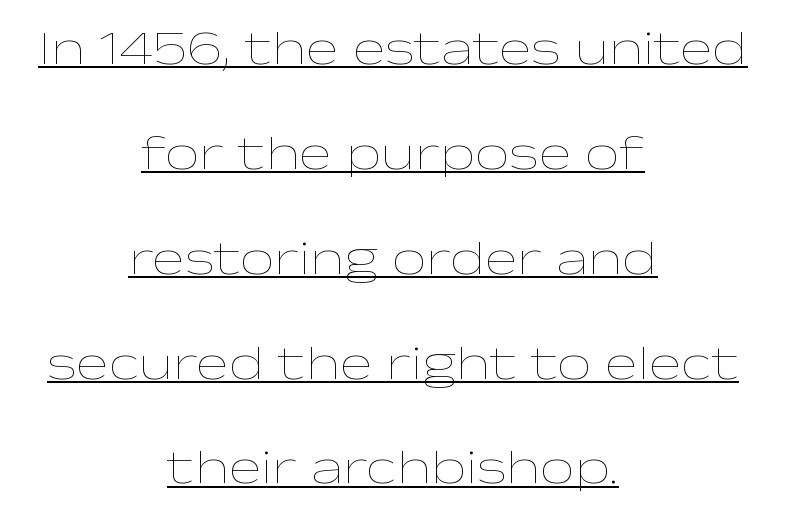
The image shows 49 px thin, wide type, upright; set centered, loose line spacing (2.14x), normal letter spacing, underlined; low stroke contrast and a medium x-height.
